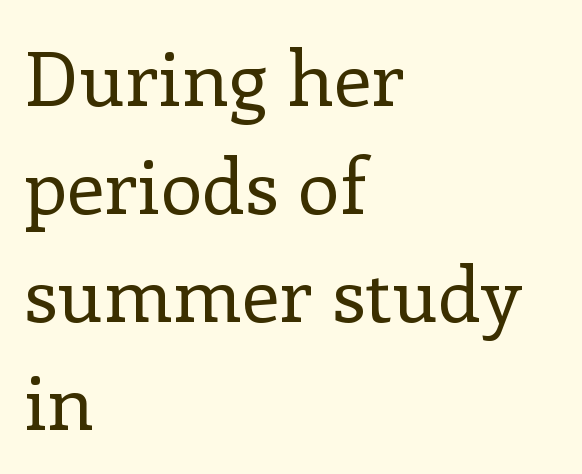
{"serif": "yes", "italic": "no", "bold": "no", "weight": "regular", "width": "normal", "stroke_contrast": "low", "x_height": "medium", "monospaced": "no", "underline": "no", "align": "left", "line_spacing": "normal", "line_spacing_ratio": 1.42, "letter_spacing": "normal", "letter_spacing_em": 0.0, "glyph_px": 76}
